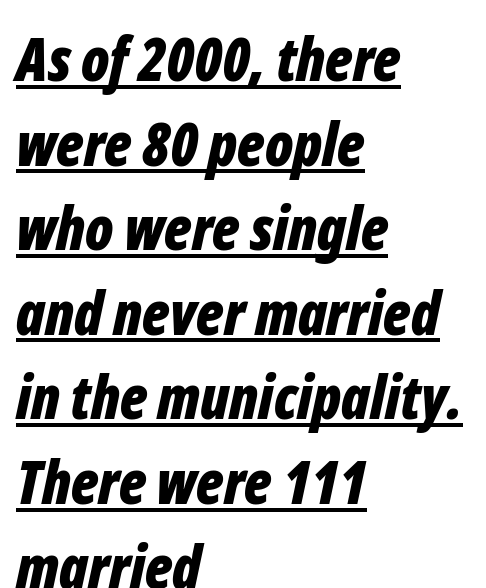
In terms of weight, the rendering is a true, heavy bold. A typographer would call this underscored text. Leading matches the norm, producing a regular column. A classic flush-left, rag-right setting is used for this passage. It's the slanting kind of type.
